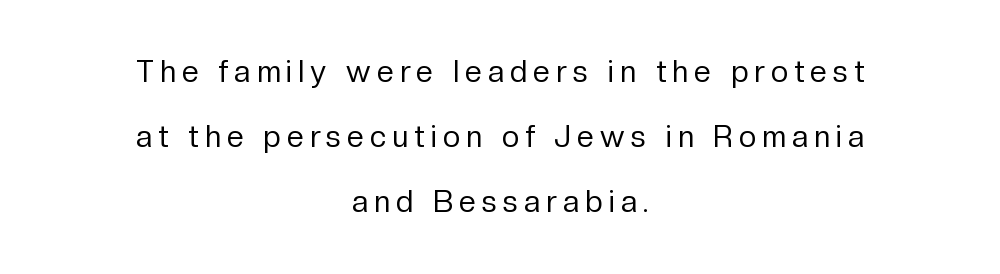
Q: Is the text bold? A: No.
Q: Is the text italic (slanted)? A: No, it is upright.
Q: Is the typeface a serif or a sans-serif typeface? A: Sans-serif.
Q: Is the text underlined? A: No.
Q: How is the paragraph aligned? A: Centered.
Q: Is the spacing between letters normal or unusually wide? A: Unusually wide.
Q: Is the spacing between lines tight, normal or loose? A: Loose.
Q: Width (condensed, normal, or wide)? A: Normal.
Q: Stroke contrast? A: Low.
Q: x-height? A: Medium.
Q: Monospaced? A: No.
